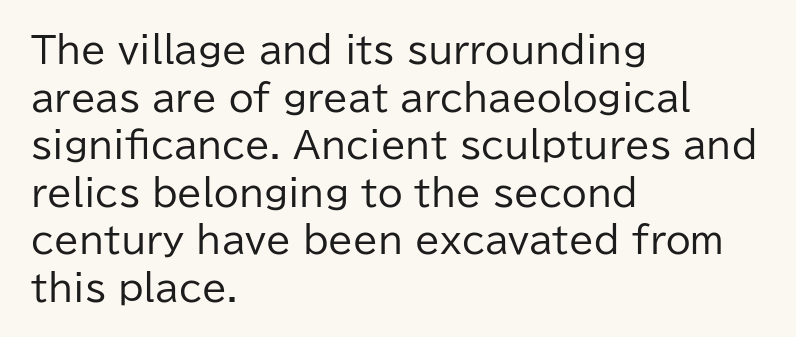
The image shows 36 px regular-weight sans-serif type, upright; set left-aligned, normal line spacing (1.32x), normal letter spacing, not underlined; low stroke contrast and a medium x-height.
